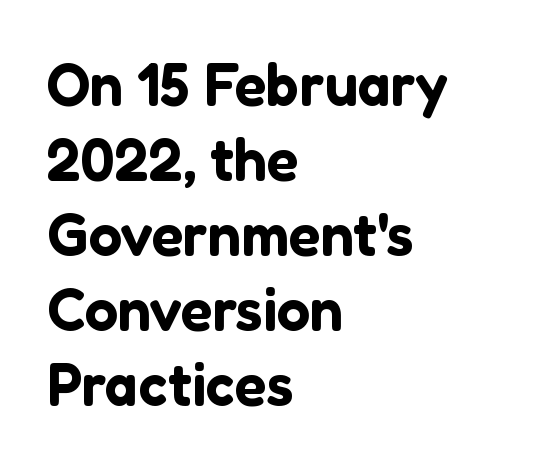
Just letters on the line, the space beneath them empty. The typography opts for an upright posture over an oblique one. Here the designer chose a conventional face with non-uniform glyph widths. Font category for this specimen: sans-serif.
